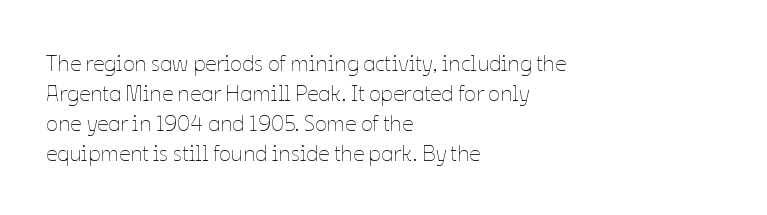
{"italic": "no", "bold": "no", "underline": "no", "align": "left", "line_spacing": "normal", "line_spacing_ratio": 1.37, "letter_spacing": "normal", "letter_spacing_em": 0.0, "glyph_px": 22}
